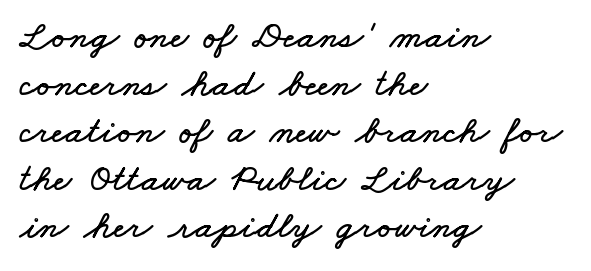
{"width": "wide", "stroke_contrast": "low", "x_height": "small", "monospaced": "no", "underline": "no", "align": "left", "line_spacing_ratio": 1.22, "letter_spacing": "normal", "letter_spacing_em": 0.0, "glyph_px": 39}
